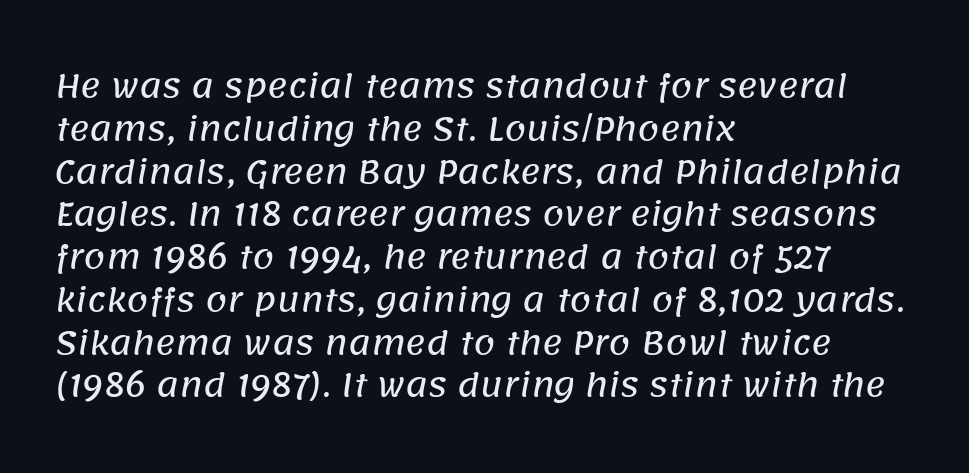
Q: Is the typeface a serif or a sans-serif typeface? A: Sans-serif.
Q: Is the text underlined? A: No.
Q: How is the paragraph aligned? A: Left-aligned.
Q: Is the spacing between letters normal or unusually wide? A: Normal.
Q: Is the spacing between lines tight, normal or loose? A: Normal.
Q: Width (condensed, normal, or wide)? A: Normal.
Q: Stroke contrast? A: Low.
Q: x-height? A: Large.
Q: Monospaced? A: No.
